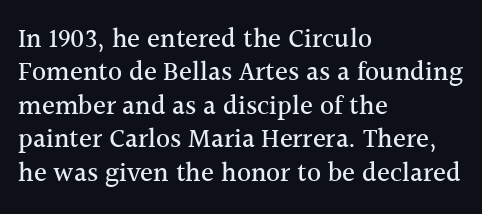
{"italic": "no", "underline": "no", "align": "left", "line_spacing_ratio": 1.24, "letter_spacing": "normal", "letter_spacing_em": 0.0, "glyph_px": 27}
